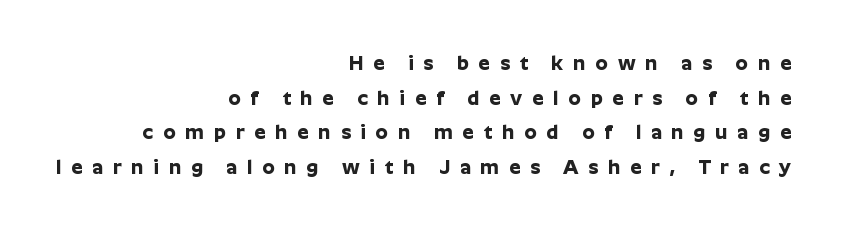
The image shows 20 px bold type, upright; set right-aligned, line spacing 1.73x, unusually wide letter spacing (+0.49 em), not underlined.
